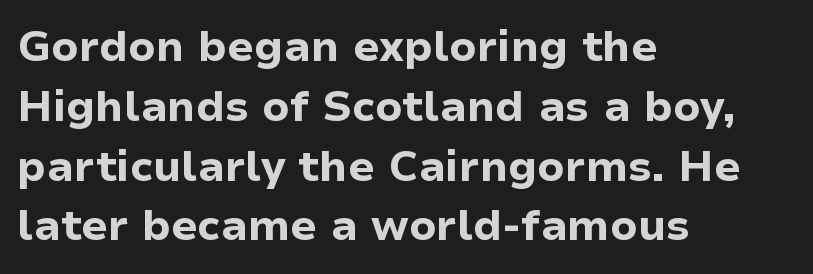
{"serif": "no", "italic": "no", "bold": "yes", "weight": "bold", "width": "normal", "stroke_contrast": "low", "x_height": "medium", "monospaced": "no", "underline": "no", "align": "left", "line_spacing": "normal", "line_spacing_ratio": 1.39, "letter_spacing": "normal", "letter_spacing_em": 0.0, "glyph_px": 43}
